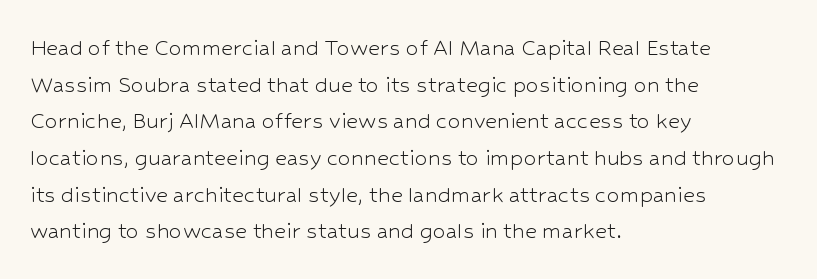
The image shows 26 px text type, upright; set left-aligned, normal line spacing (1.41x), normal letter spacing, not underlined.
